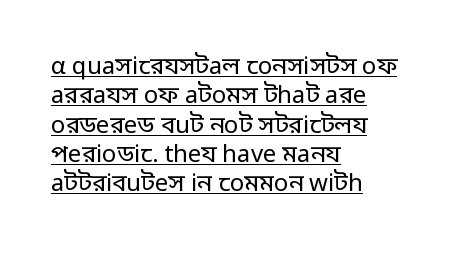
{"italic": "no", "bold": "no", "underline": "yes", "align": "left", "line_spacing_ratio": 1.22, "letter_spacing": "normal", "letter_spacing_em": 0.0, "glyph_px": 24}
